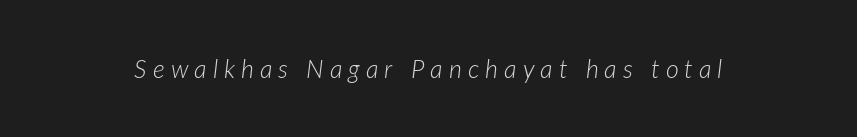
{"italic": "yes", "lean": "right", "slant_degrees": 7, "bold": "no", "underline": "no", "letter_spacing": "wide", "letter_spacing_em": 0.24, "glyph_px": 25}
